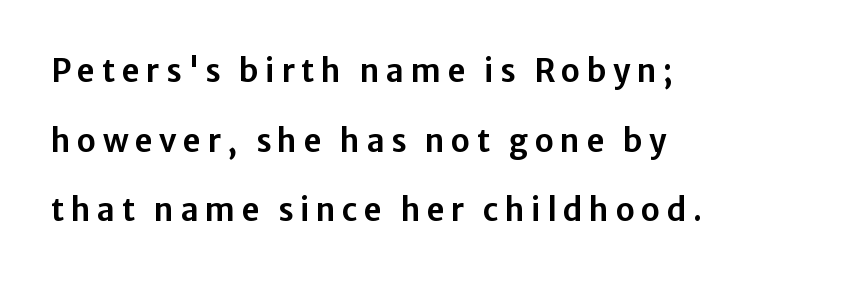
The image shows 31 px sans-serif type, upright; set left-aligned, loose line spacing (2.25x), unusually wide letter spacing (+0.21 em), not underlined; low stroke contrast and a medium x-height.
